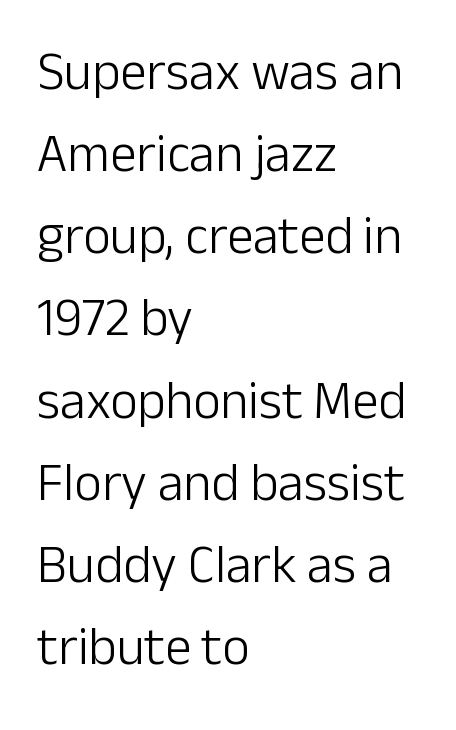
In terms of letterspacing, this is plain default setting. How would I describe the line gaps? Plain and ordinary. Posture: straight, roman, zero tilt. The area under the type is left untouched. Grotesque or geometric, the face here clearly has no serifs.
